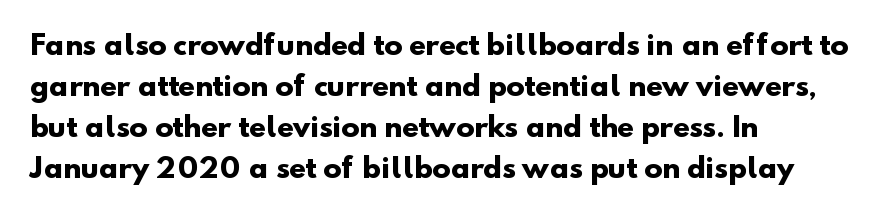
Q: Is the text bold? A: Yes.
Q: Is the text underlined? A: No.
Q: How is the paragraph aligned? A: Left-aligned.
Q: Is the spacing between letters normal or unusually wide? A: Normal.
Q: Is the spacing between lines tight, normal or loose? A: Normal.
